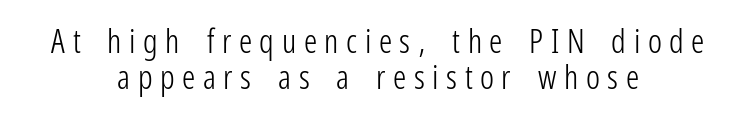
The image shows 33 px light, condensed sans-serif type, upright; set centered, tight line spacing (1.1x), unusually wide letter spacing (+0.23 em), not underlined; low stroke contrast and a medium x-height.
